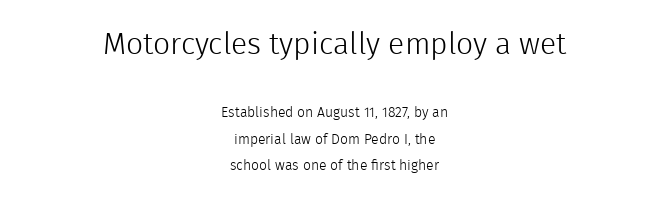
{"serif": "no", "italic": "no", "bold": "no", "weight": "light", "width": "normal", "x_height": "medium", "monospaced": "no", "underline": "no", "align": "center", "line_spacing_ratio": 1.88, "letter_spacing": "normal", "letter_spacing_em": 0.0, "larger_block": "first", "size_ratio": 2.14, "glyph_px": 30}
